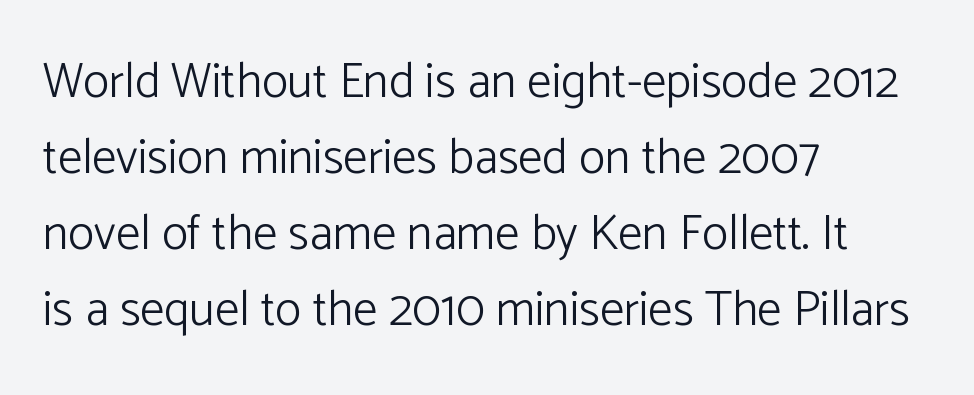
{"serif": "no", "italic": "no", "bold": "no", "weight": "light", "width": "normal", "stroke_contrast": "low", "x_height": "medium", "monospaced": "no", "underline": "no", "align": "left", "line_spacing": "normal", "line_spacing_ratio": 1.55, "letter_spacing": "normal", "letter_spacing_em": 0.0, "glyph_px": 49}
